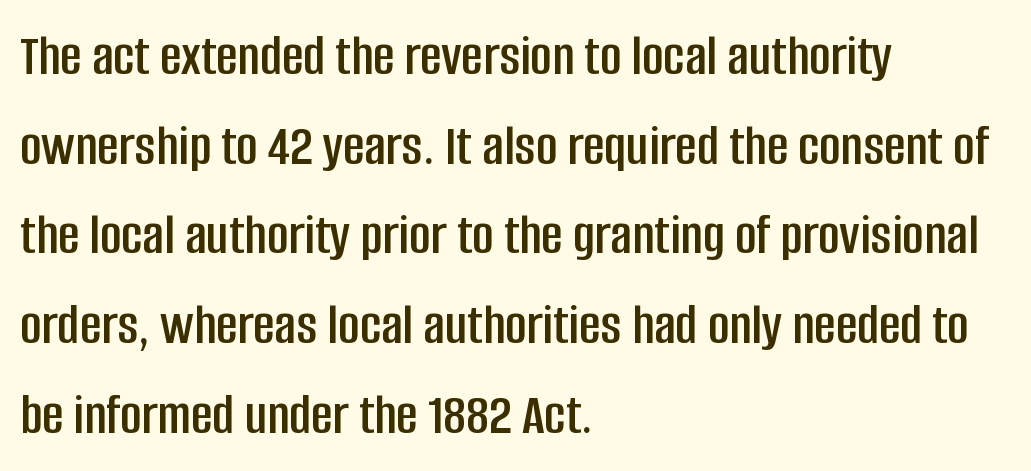
The image shows 59 px condensed sans-serif type, upright; set left-aligned, normal line spacing (1.52x), normal letter spacing, not underlined; low stroke contrast and a large x-height.
